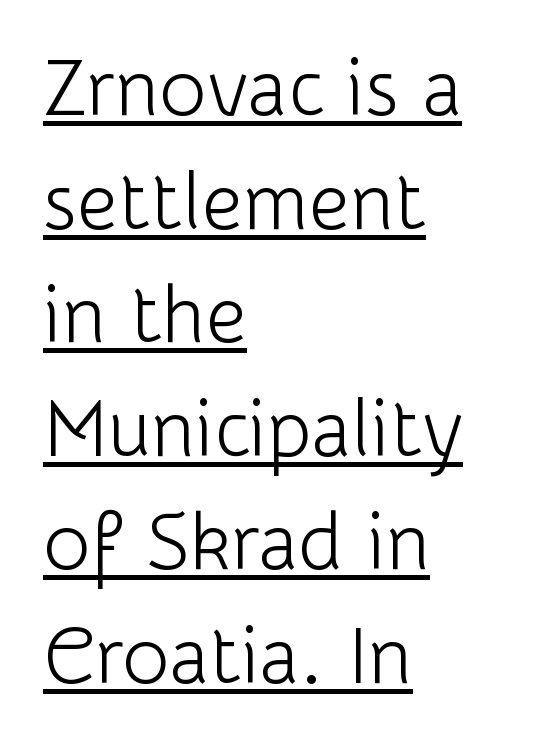
The space between consecutive lines is moderate. Notice how the stems are strictly vertical — no italics here. Nobody touched the tracking dial on this one. Ink coverage per letter is moderate at most. Descenders here cross a horizontal rule under the line.
